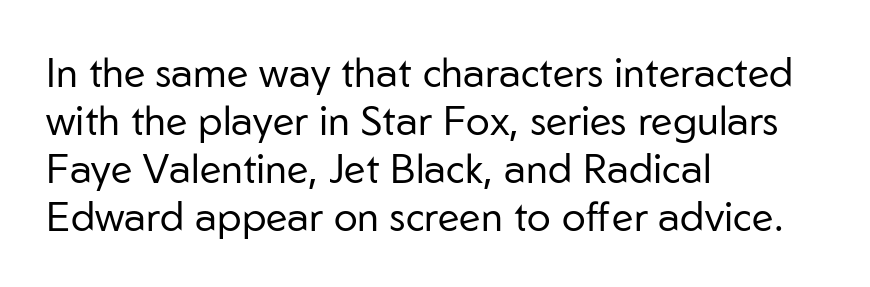
{"serif": "no", "italic": "no", "bold": "no", "weight": "regular", "width": "normal", "stroke_contrast": "low", "x_height": "medium", "monospaced": "no", "underline": "no", "align": "left", "line_spacing_ratio": 1.2, "letter_spacing": "normal", "letter_spacing_em": 0.0, "glyph_px": 40}
